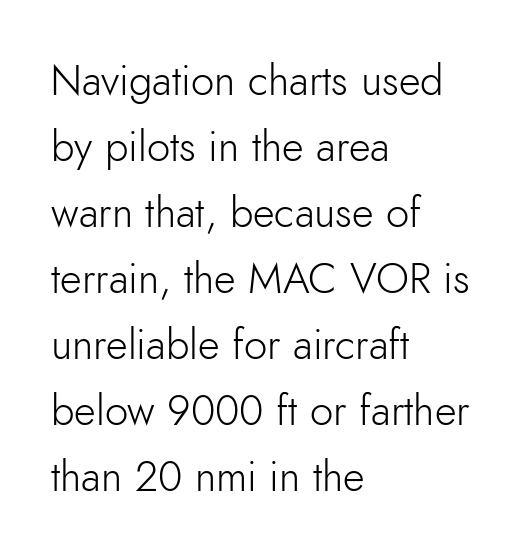
Q: Is the text bold? A: No.
Q: Is the text italic (slanted)? A: No, it is upright.
Q: Is the typeface a serif or a sans-serif typeface? A: Sans-serif.
Q: Is the text underlined? A: No.
Q: How is the paragraph aligned? A: Left-aligned.
Q: Is the spacing between letters normal or unusually wide? A: Normal.
Q: Is the spacing between lines tight, normal or loose? A: Normal.
Q: Width (condensed, normal, or wide)? A: Normal.
Q: Stroke contrast? A: Low.
Q: x-height? A: Small.
Q: Monospaced? A: No.
